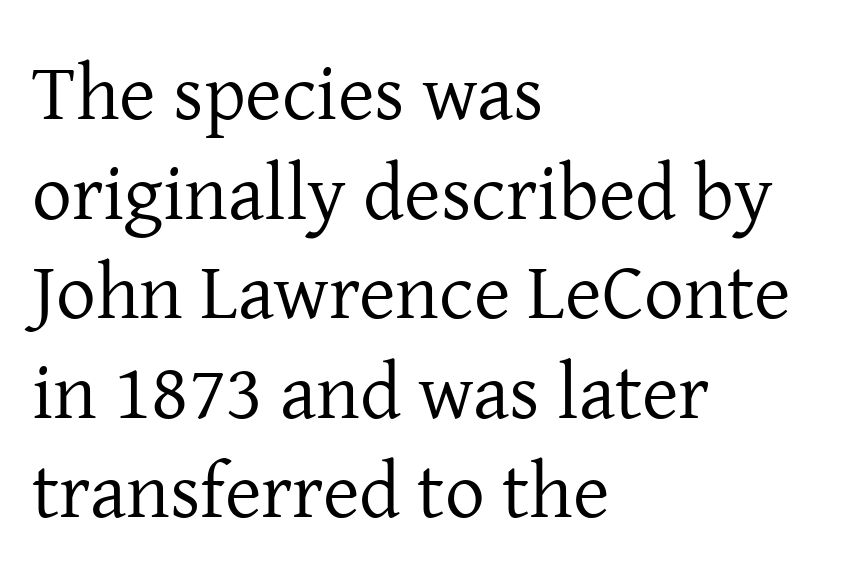
Q: Is the text bold? A: No.
Q: Is the text italic (slanted)? A: No, it is upright.
Q: Is the typeface a serif or a sans-serif typeface? A: Serif.
Q: Is the text underlined? A: No.
Q: How is the paragraph aligned? A: Left-aligned.
Q: Is the spacing between letters normal or unusually wide? A: Normal.
Q: Is the spacing between lines tight, normal or loose? A: Normal.
Q: Width (condensed, normal, or wide)? A: Normal.
Q: Stroke contrast? A: Low.
Q: x-height? A: Medium.
Q: Monospaced? A: No.
